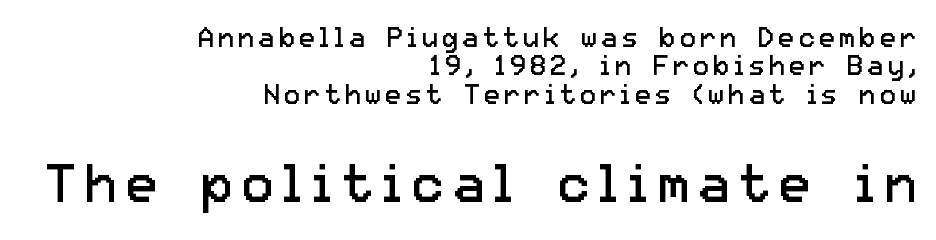
The image shows 54 px regular-weight sans-serif type, upright; set right-aligned, tight line spacing (1.05x), not underlined; the second (bottom) block is 2.0x larger; low stroke contrast and a medium x-height.
